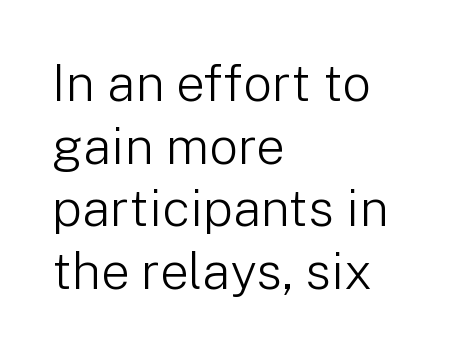
The image shows 51 px light sans-serif type, upright; set left-aligned, line spacing 1.23x, normal letter spacing, not underlined; low stroke contrast and a medium x-height.
